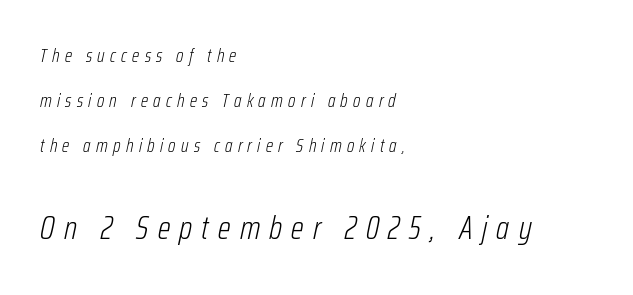
Horizontal alignment here is leftward, the default for most running prose. Here the designer chose a conventional face with non-uniform glyph widths. Observe the lean: these are italic letterforms. The passage shown is not underscored anywhere. How would I describe the line gaps? Wide and relaxed.
